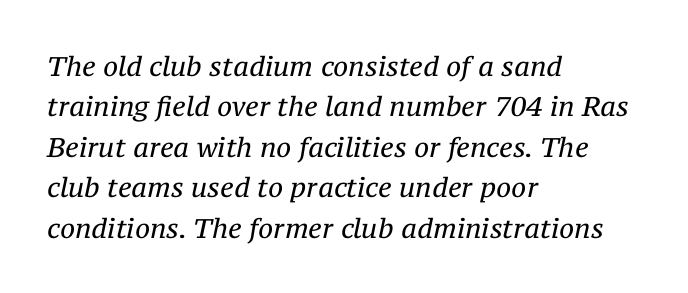
{"italic": "yes", "lean": "right", "slant_degrees": 12, "bold": "no", "underline": "no", "align": "left", "line_spacing": "normal", "line_spacing_ratio": 1.5, "letter_spacing": "normal", "letter_spacing_em": 0.0, "glyph_px": 27}
